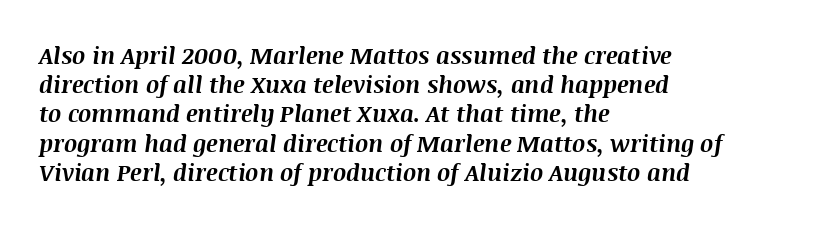
The image shows 23 px bold type, italic (leaning right); set left-aligned, normal line spacing (1.27x), normal letter spacing, not underlined.
